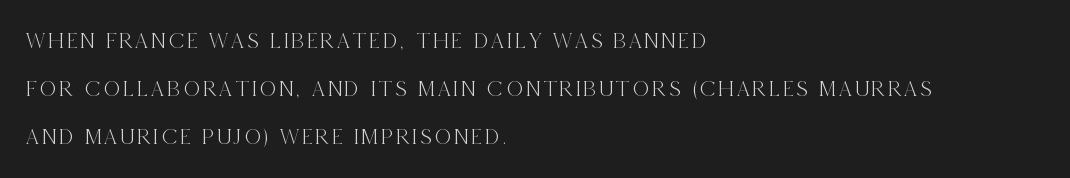
The image shows 23 px text type, upright; set left-aligned, loose line spacing (2.09x), not underlined.
